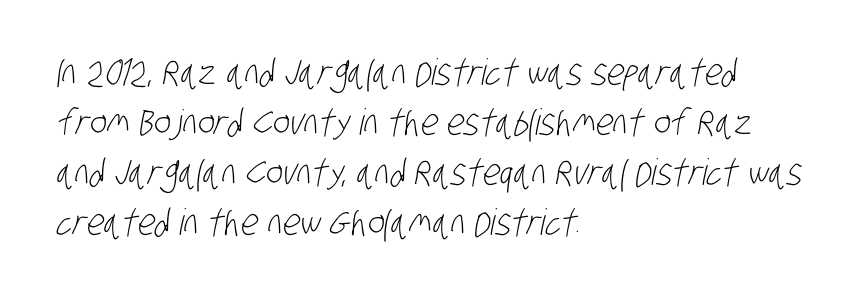
The image shows 36 px light, condensed sans-serif type; set left-aligned, normal line spacing (1.39x), normal letter spacing, not underlined; low stroke contrast and a large x-height.
